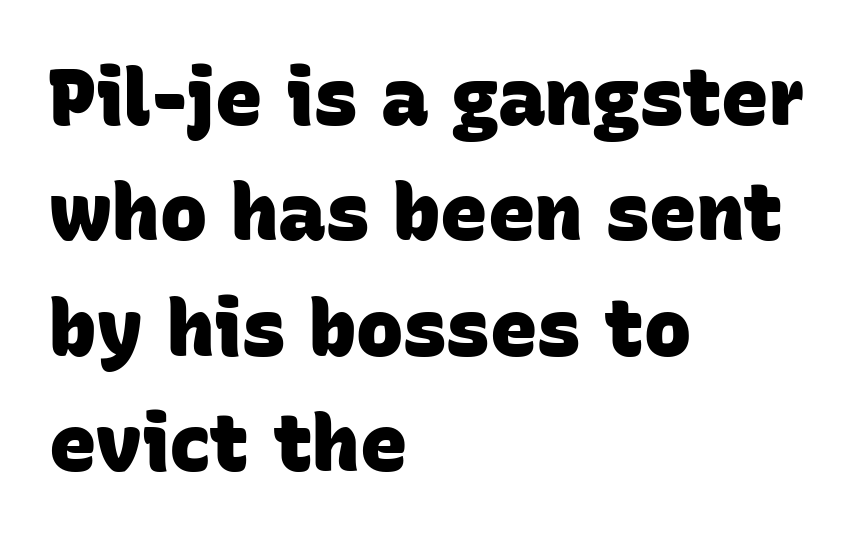
A full-strength bold gives these letters their thick strokes. Letters rest on an invisible, unmarked baseline. Do the characters align in a grid? No, the font is proportional. Letterform terminals end flat and unadorned throughout the passage. This rendering uses left alignment, leaving the right contour irregular.
